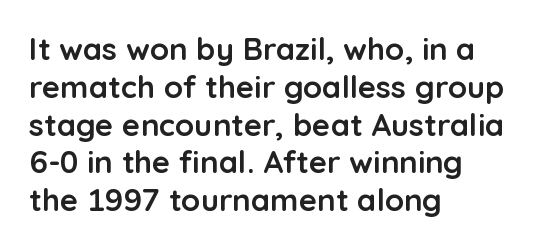
Q: Is the text bold? A: Yes.
Q: Is the text italic (slanted)? A: No, it is upright.
Q: Is the typeface a serif or a sans-serif typeface? A: Sans-serif.
Q: Is the text underlined? A: No.
Q: How is the paragraph aligned? A: Left-aligned.
Q: Is the spacing between letters normal or unusually wide? A: Normal.
Q: Width (condensed, normal, or wide)? A: Normal.
Q: Stroke contrast? A: Low.
Q: x-height? A: Medium.
Q: Monospaced? A: No.
